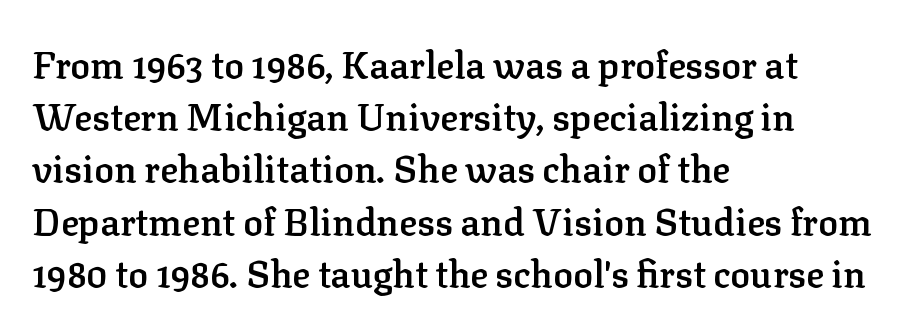
Proportional: the letters do not fall into vertical columns. Type without underlining. Spacing between characters is what you'd get straight out of the box. A serif font was chosen for this passage. A somewhat darkened texture: the type is semibold rather than bold.
